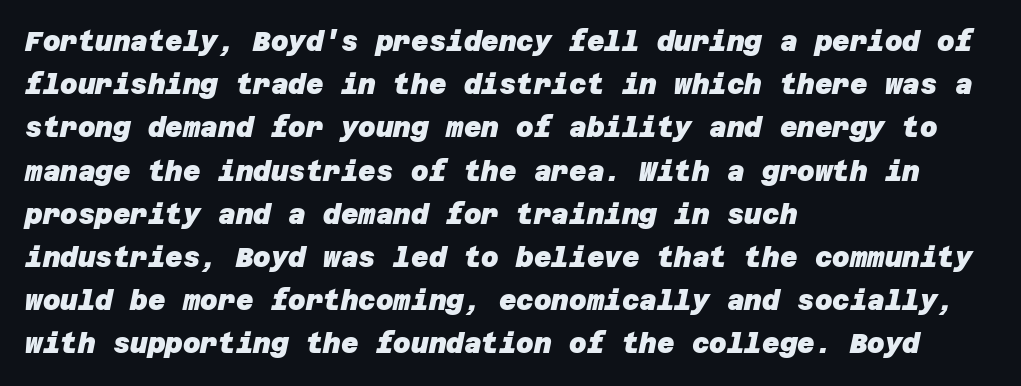
{"bold": "yes", "underline": "no", "align": "left", "line_spacing": "normal", "line_spacing_ratio": 1.6, "letter_spacing": "normal", "letter_spacing_em": 0.0, "glyph_px": 27}
